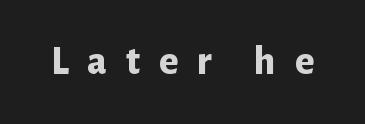
Strong, thick strokes mark this as bold type. Check the space under the baseline: it is left empty. Character widths vary here, with narrow letters taking less room than wide ones. The tracking jumps out immediately: characters are airy and widely separated. The letters carry no serifs — their stems end cleanly without finishing strokes. Italic: no, the glyphs are upright roman.
